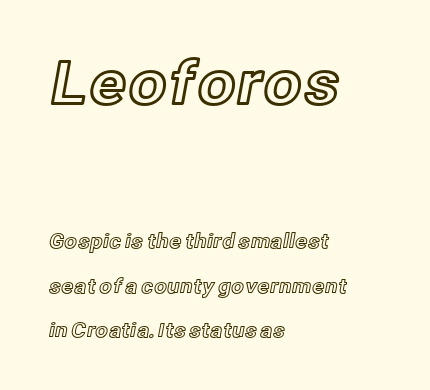
Q: Is the text italic (slanted)? A: Yes.
Q: Is the text underlined? A: No.
Q: How is the paragraph aligned? A: Left-aligned.
Q: Is the spacing between letters normal or unusually wide? A: Normal.
Q: Is the spacing between lines tight, normal or loose? A: Loose.
Q: Which block of text is set in a larger size, the first (top) or the second (bottom)? A: The first (top) one.
Q: Width (condensed, normal, or wide)? A: Normal.
Q: x-height? A: Medium.
Q: Monospaced? A: No.
